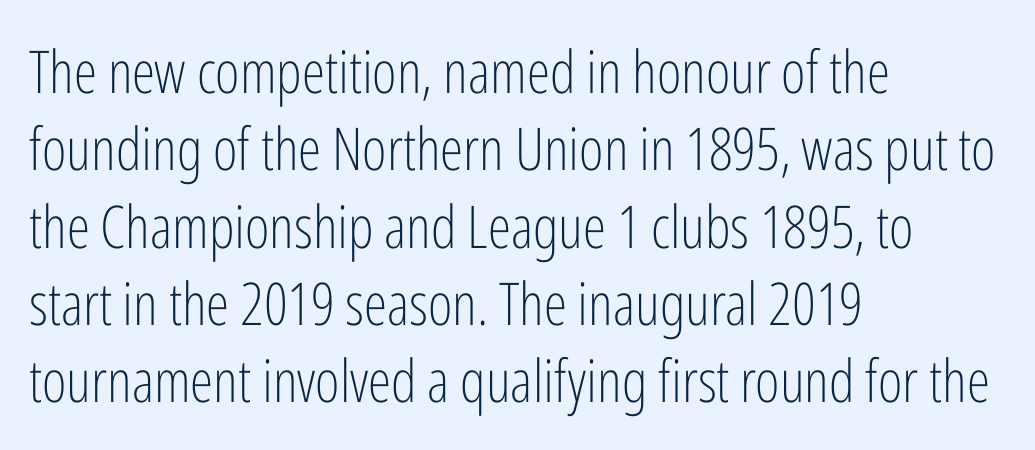
{"serif": "no", "italic": "no", "bold": "no", "weight": "light", "width": "condensed", "stroke_contrast": "low", "x_height": "medium", "monospaced": "no", "underline": "no", "align": "left", "line_spacing": "normal", "line_spacing_ratio": 1.31, "letter_spacing": "normal", "letter_spacing_em": 0.0, "glyph_px": 59}
